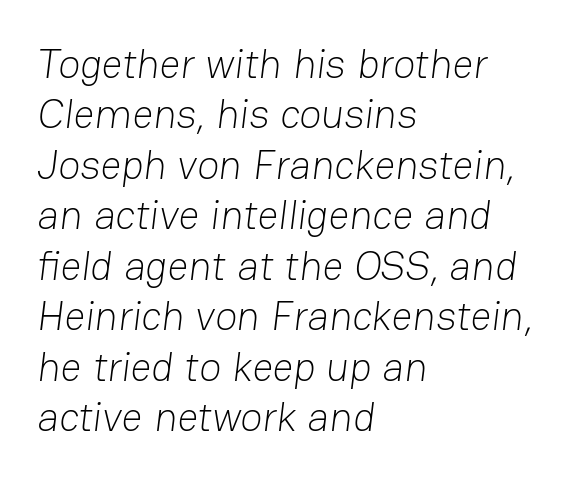
The image shows 41 px light sans-serif type; set left-aligned, line spacing 1.23x, normal letter spacing, not underlined; low stroke contrast and a medium x-height.
